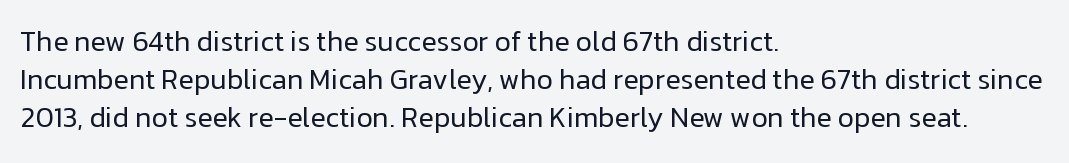
Q: Is the text bold? A: No.
Q: Is the text italic (slanted)? A: No, it is upright.
Q: Is the typeface a serif or a sans-serif typeface? A: Sans-serif.
Q: Is the text underlined? A: No.
Q: How is the paragraph aligned? A: Left-aligned.
Q: Is the spacing between letters normal or unusually wide? A: Normal.
Q: Is the spacing between lines tight, normal or loose? A: Normal.
Q: Width (condensed, normal, or wide)? A: Normal.
Q: Stroke contrast? A: Low.
Q: x-height? A: Medium.
Q: Monospaced? A: No.
